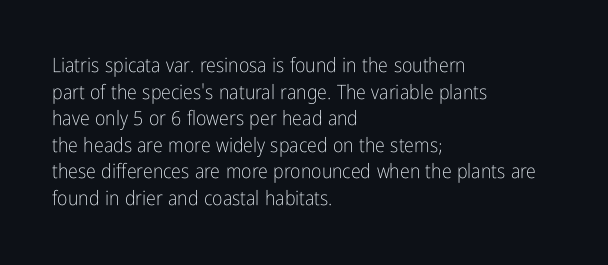
The image shows 20 px text type, upright; set left-aligned, normal line spacing (1.33x), normal letter spacing, not underlined.
